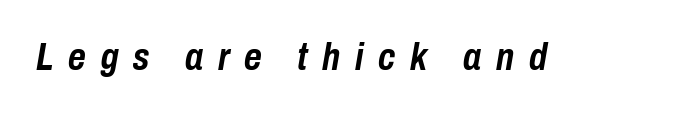
Q: Is the text bold? A: Yes.
Q: Is the text italic (slanted)? A: Yes, it leans right by about 10 degrees.
Q: Is the text underlined? A: No.
Q: Is the spacing between letters normal or unusually wide? A: Unusually wide.
Q: Width (condensed, normal, or wide)? A: Condensed.
Q: Stroke contrast? A: Low.
Q: x-height? A: Medium.
Q: Monospaced? A: No.
